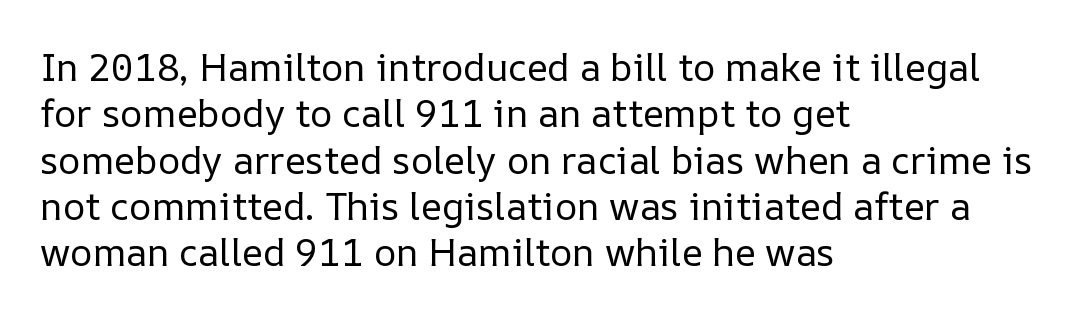
The image shows 38 px regular-weight type, upright; set left-aligned, line spacing 1.22x, normal letter spacing, not underlined; low stroke contrast and a medium x-height.
